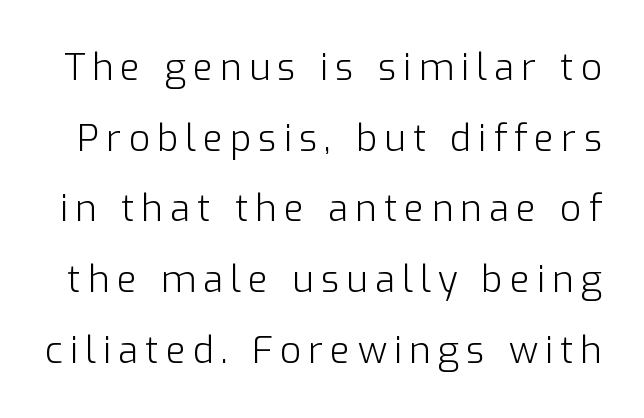
{"serif": "no", "italic": "no", "bold": "no", "weight": "light", "width": "normal", "stroke_contrast": "low", "x_height": "medium", "monospaced": "no", "underline": "no", "line_spacing": "loose", "line_spacing_ratio": 1.91, "glyph_px": 37}
